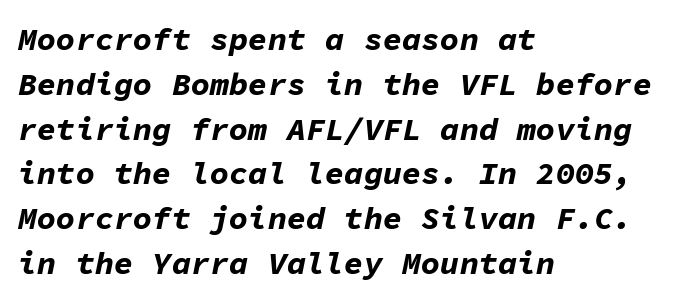
{"italic": "yes", "lean": "right", "slant_degrees": 11, "bold": "yes", "weight": "bold", "width": "normal", "stroke_contrast": "low", "x_height": "medium", "monospaced": "yes", "underline": "no", "align": "left", "line_spacing": "normal", "line_spacing_ratio": 1.4, "letter_spacing": "normal", "letter_spacing_em": 0.0, "glyph_px": 32}
